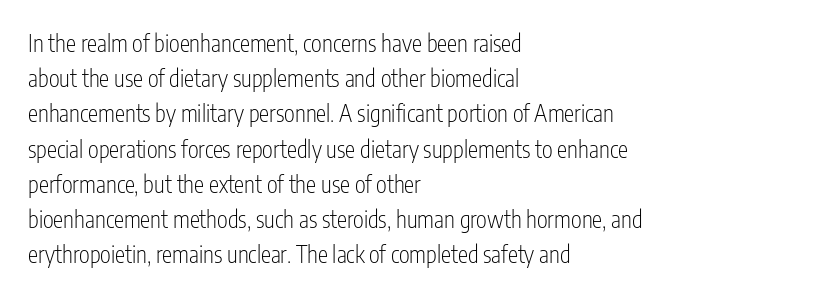
{"italic": "no", "bold": "no", "underline": "no", "align": "left", "line_spacing": "normal", "line_spacing_ratio": 1.53, "letter_spacing": "normal", "letter_spacing_em": 0.0, "glyph_px": 23}
